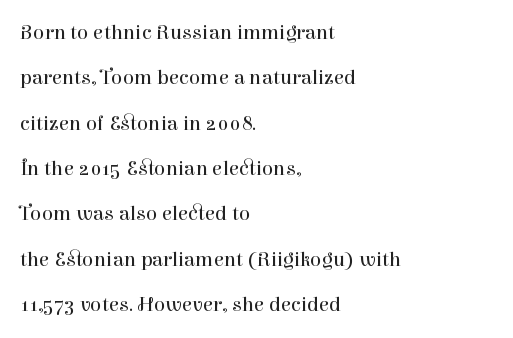
Q: Is the text bold? A: No.
Q: Is the text italic (slanted)? A: No, it is upright.
Q: Is the text underlined? A: No.
Q: How is the paragraph aligned? A: Left-aligned.
Q: Is the spacing between letters normal or unusually wide? A: Normal.
Q: Is the spacing between lines tight, normal or loose? A: Loose.
